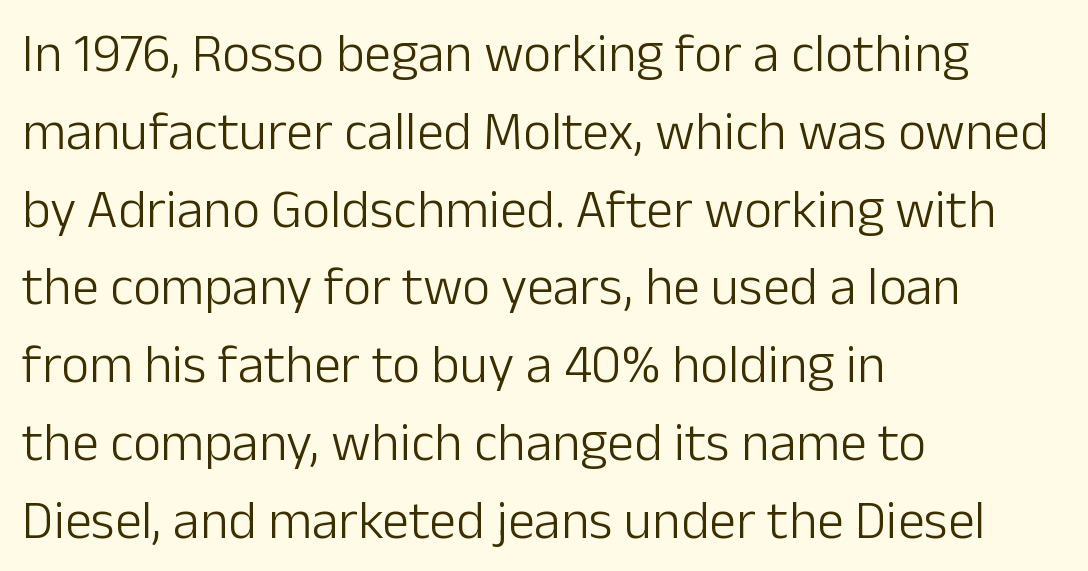
Q: Is the text bold? A: No.
Q: Is the text italic (slanted)? A: No, it is upright.
Q: Is the typeface a serif or a sans-serif typeface? A: Sans-serif.
Q: Is the text underlined? A: No.
Q: How is the paragraph aligned? A: Left-aligned.
Q: Is the spacing between letters normal or unusually wide? A: Normal.
Q: Is the spacing between lines tight, normal or loose? A: Normal.
Q: Width (condensed, normal, or wide)? A: Normal.
Q: Stroke contrast? A: Low.
Q: x-height? A: Medium.
Q: Monospaced? A: No.
